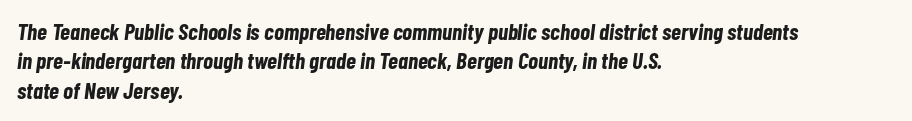
Q: Is the text bold? A: Yes.
Q: Is the text italic (slanted)? A: Yes, it leans right by about 7 degrees.
Q: Is the text underlined? A: No.
Q: How is the paragraph aligned? A: Left-aligned.
Q: Is the spacing between letters normal or unusually wide? A: Normal.
Q: Is the spacing between lines tight, normal or loose? A: Normal.
